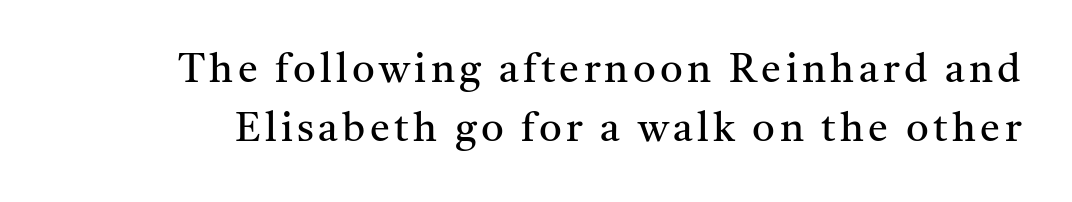
Letters have the restrained weight of plain body copy at most. Reading down the column, the eye jumps a familiar distance to each next line. A typesetter would call this proportional, since set widths differ per character. Note: serifs present on the glyphs. Tall strokes in this sample are plumb rather than angled. A clean baseline with only descenders dipping below it.
